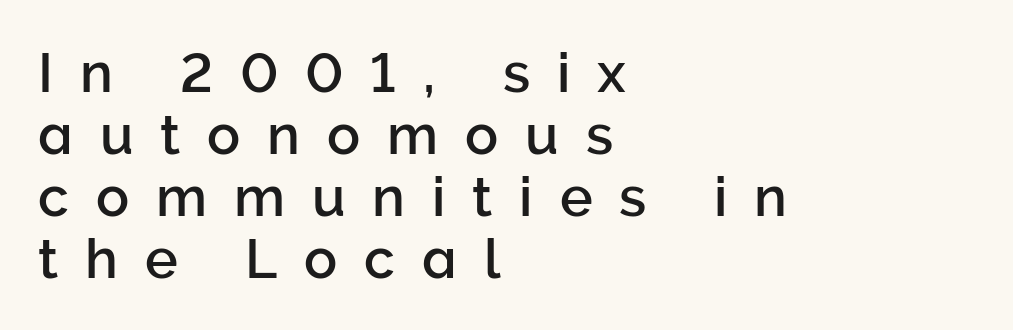
The image shows 55 px sans-serif type, upright; set left-aligned, tight line spacing (1.13x), unusually wide letter spacing (+0.49 em), not underlined; low stroke contrast and a medium x-height.
